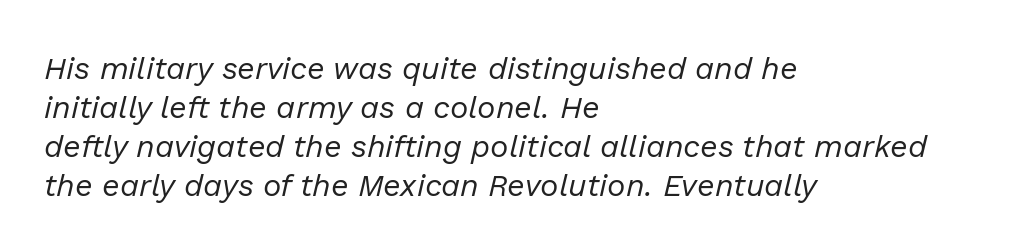
The image shows 31 px regular-weight type, italic (leaning right); set left-aligned, normal line spacing (1.26x), normal letter spacing, not underlined; low stroke contrast and a medium x-height.
